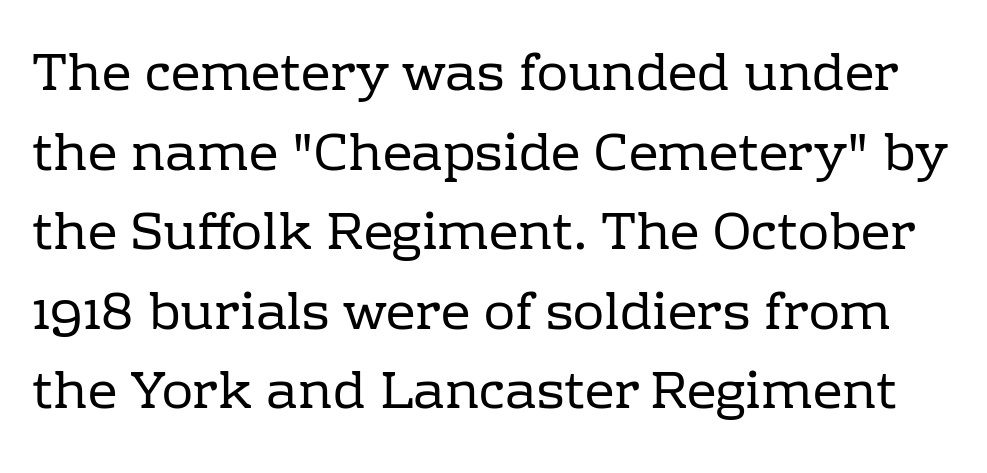
Leading matches the norm, producing a regular column. Each word holds together tightly as a unit, with standard inter-letter gaps. The space beneath each line is pristine and unruled. Ascenders rise straight up at ninety degrees. To sum up the face: it has serifs. The weight tops out at a normal text grade.
